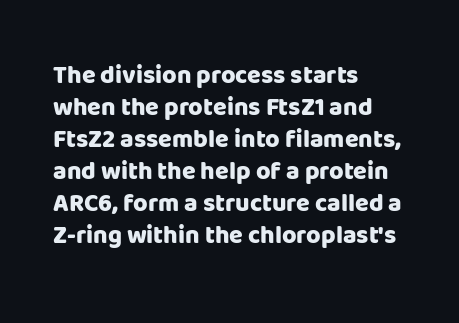
Q: Is the text bold? A: Yes.
Q: Is the text italic (slanted)? A: No, it is upright.
Q: Is the text underlined? A: No.
Q: How is the paragraph aligned? A: Left-aligned.
Q: Is the spacing between letters normal or unusually wide? A: Normal.
Q: Is the spacing between lines tight, normal or loose? A: Normal.
